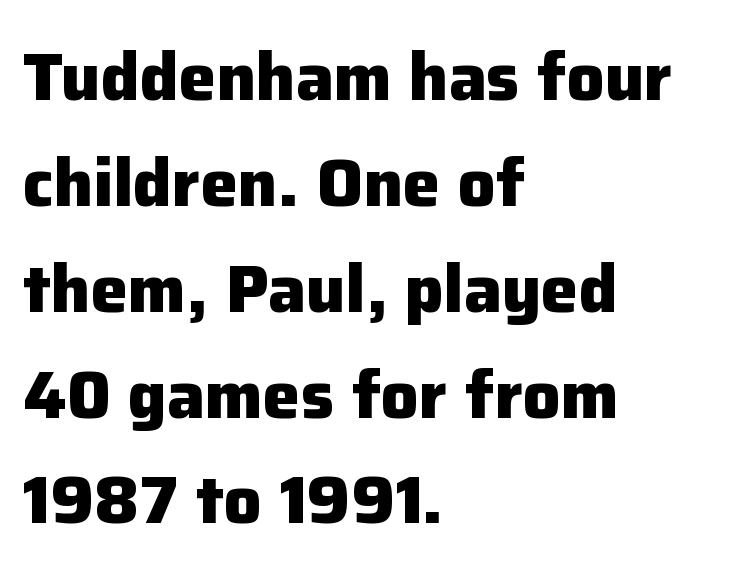
Q: Is the text bold? A: Yes.
Q: Is the text italic (slanted)? A: No, it is upright.
Q: Is the typeface a serif or a sans-serif typeface? A: Sans-serif.
Q: Is the text underlined? A: No.
Q: How is the paragraph aligned? A: Left-aligned.
Q: Is the spacing between letters normal or unusually wide? A: Normal.
Q: Is the spacing between lines tight, normal or loose? A: Normal.
Q: Width (condensed, normal, or wide)? A: Normal.
Q: Stroke contrast? A: Low.
Q: x-height? A: Medium.
Q: Monospaced? A: No.
